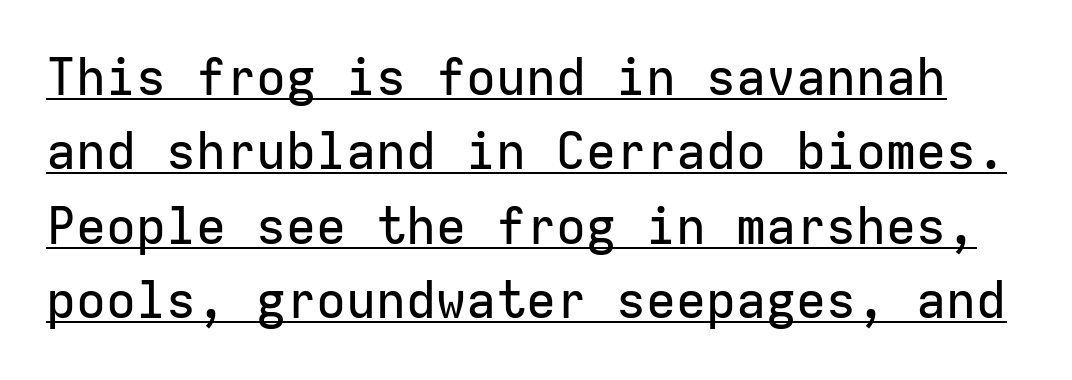
The image shows 50 px sans-serif type, upright, monospaced; set normal line spacing (1.49x), normal letter spacing, underlined; low stroke contrast and a medium x-height.
